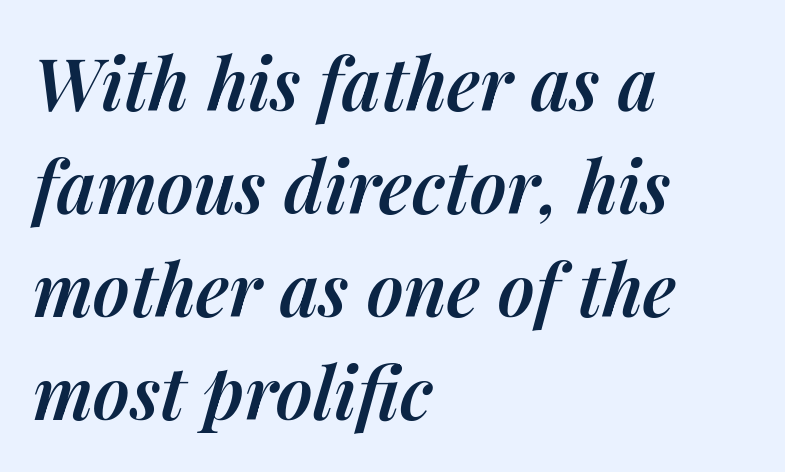
Q: Is the text bold? A: Semi-bold.
Q: Is the text italic (slanted)? A: Yes, it leans right by about 14 degrees.
Q: Is the text underlined? A: No.
Q: How is the paragraph aligned? A: Left-aligned.
Q: Is the spacing between letters normal or unusually wide? A: Normal.
Q: Is the spacing between lines tight, normal or loose? A: Normal.
Q: Width (condensed, normal, or wide)? A: Normal.
Q: Stroke contrast? A: Medium.
Q: x-height? A: Medium.
Q: Monospaced? A: No.
